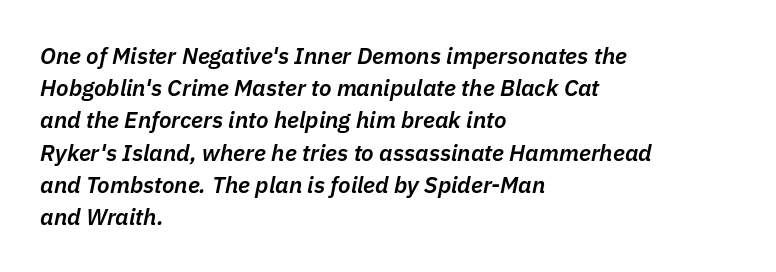
Q: Is the text bold? A: Semi-bold.
Q: Is the text italic (slanted)? A: Yes, it leans right by about 11 degrees.
Q: Is the text underlined? A: No.
Q: How is the paragraph aligned? A: Left-aligned.
Q: Is the spacing between letters normal or unusually wide? A: Normal.
Q: Is the spacing between lines tight, normal or loose? A: Normal.
